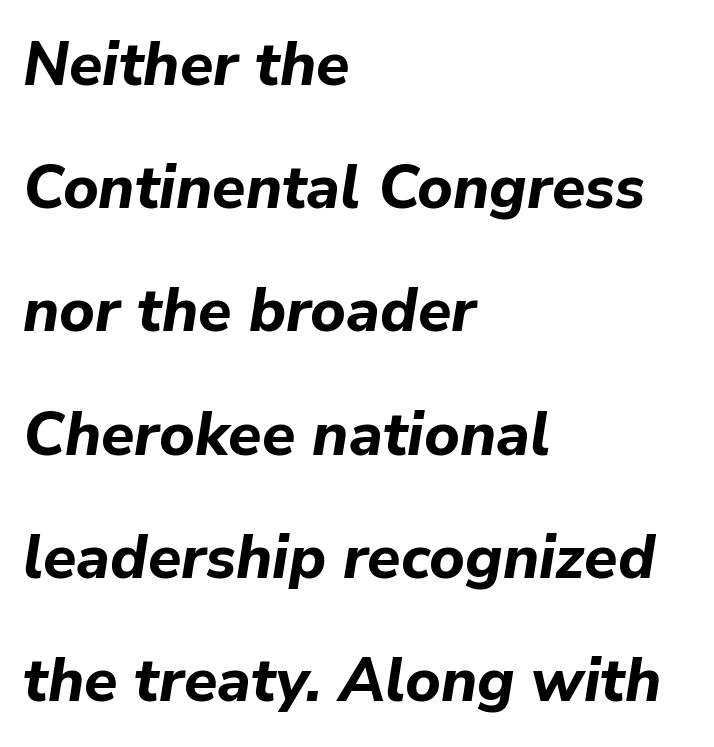
The image shows 61 px bold type, italic (leaning right); set left-aligned, loose line spacing (2.02x), normal letter spacing, not underlined; low stroke contrast and a medium x-height.
